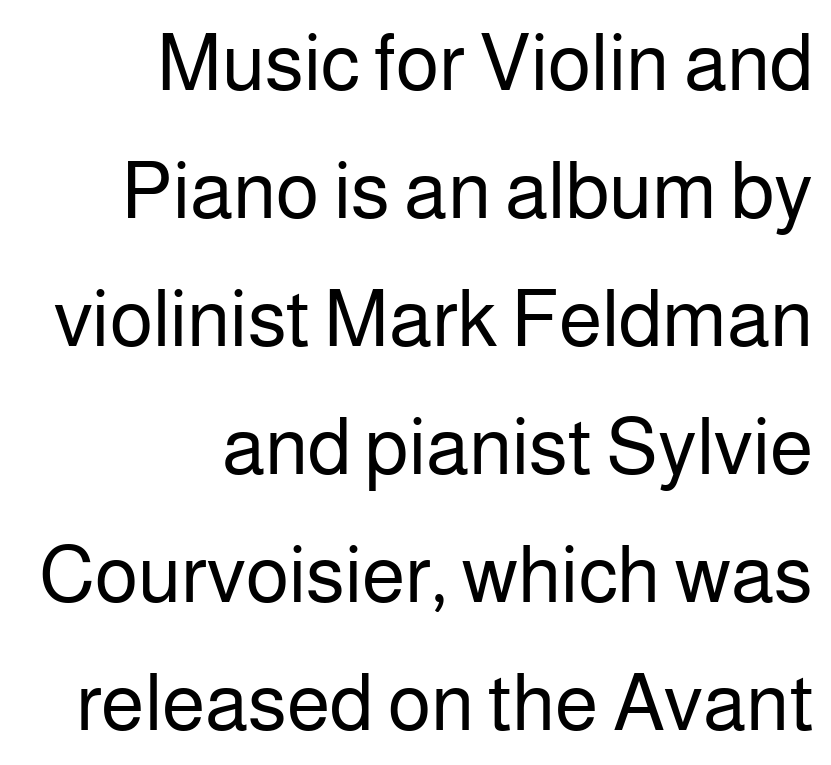
Here the glyphs are tracked normally, forming tight word shapes. The line-height multiplier appears to be the usual default. Rule under the text: the space is simply empty. Weight: not bold — regular or lighter. The specimen reads as upright at a glance. This is sans-serif lettering, the kind often seen on screens and signage.
